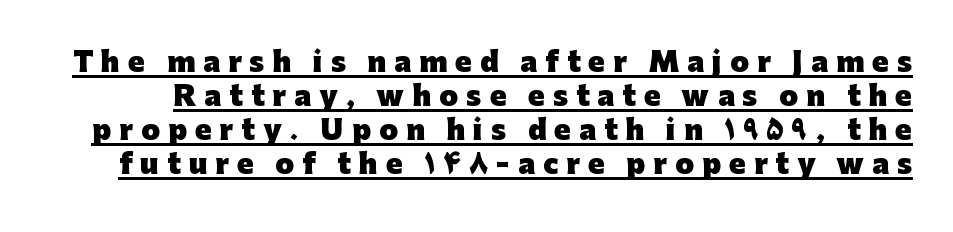
The image shows 27 px bold type, upright; set normal line spacing (1.26x), unusually wide letter spacing (+0.3 em), underlined.
